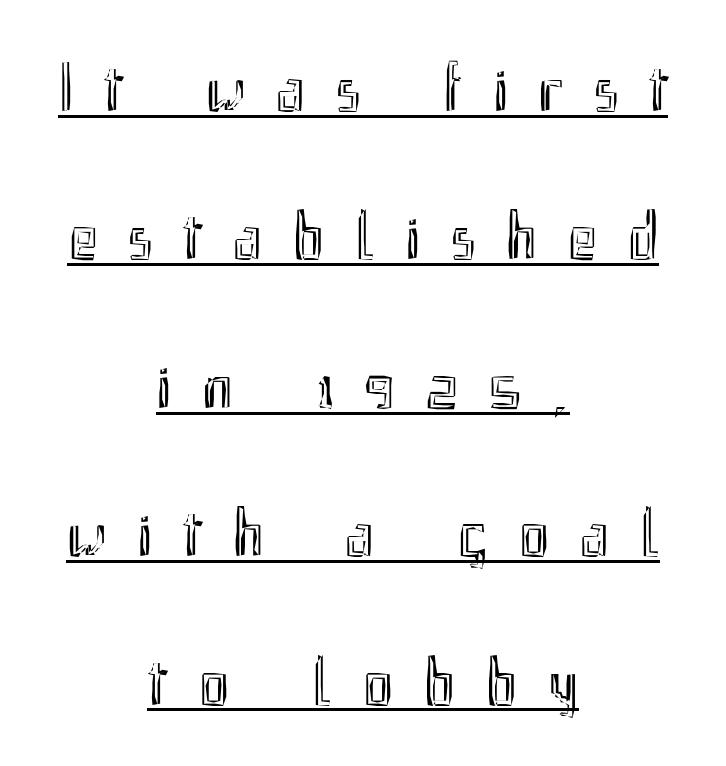
The image shows 70 px condensed type, upright; set centered, loose line spacing (2.12x), unusually wide letter spacing (+0.44 em), underlined; a small x-height.
